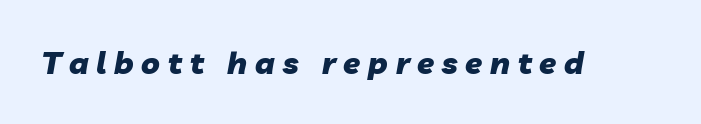
This is heavy type, rendered in bold. The words here are not underlined. Would a proofreader flag this as italicized? Yes. Here the designer chose a conventional face with non-uniform glyph widths. The tracking reads as deliberately expanded to a designer's eye.
